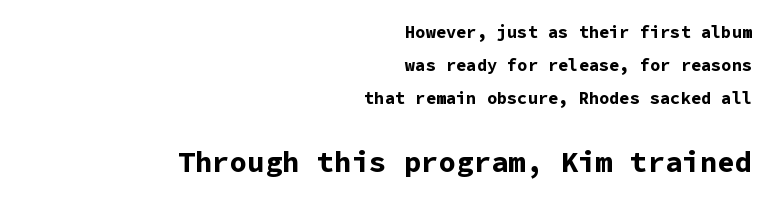
Is this a sans? Yes — the strokes have no serifs. The rendering uses typewriter-style spacing with identical character cells. The passage is arranged like a letterhead date or caption credit — flush right. The lettering stays uniformly vertical, giving the passage a roman look.
